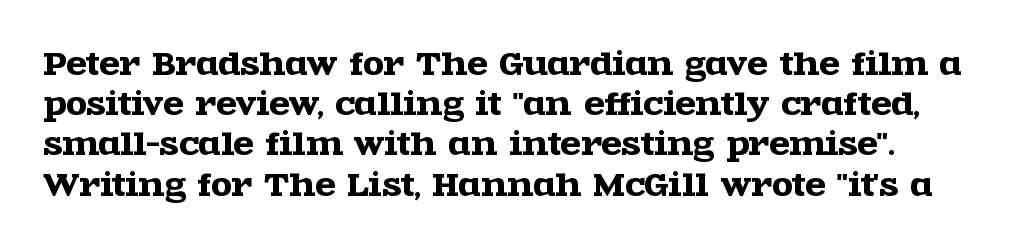
The image shows 30 px wide serif type, upright; set normal line spacing (1.34x), normal letter spacing, not underlined; a large x-height.
